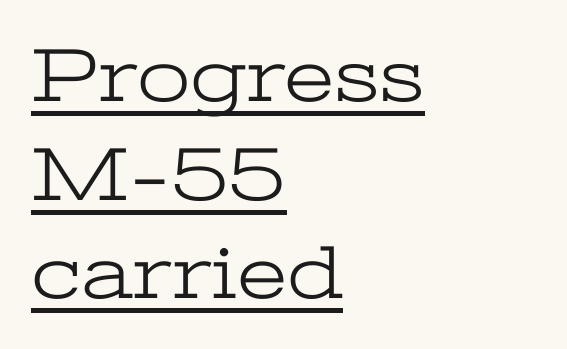
Character widths vary here, with narrow letters taking less room than wide ones. Small tapered or slab feet sit at the stroke ends, so this counts as serif. Italic: no, the glyphs are upright roman. Students, note that the glyphs here touch the page at normal intervals.
